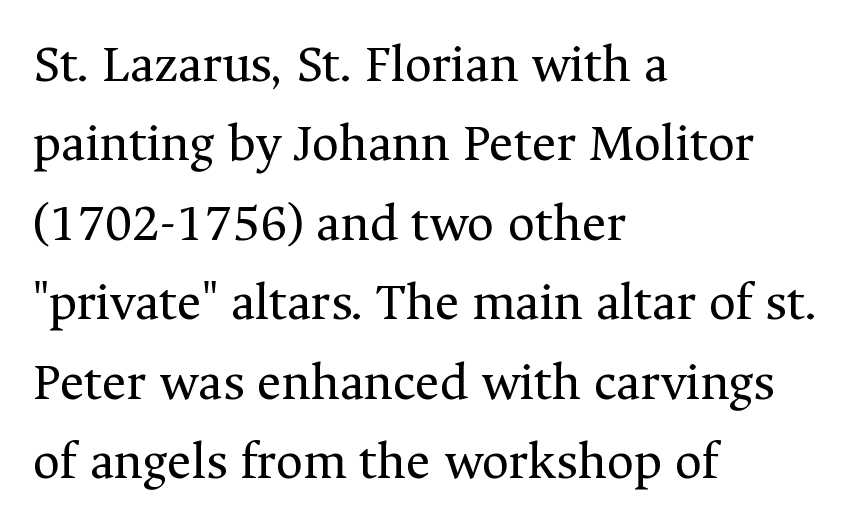
The image shows 53 px regular-weight serif type, upright; set left-aligned, normal line spacing (1.5x), normal letter spacing, not underlined; medium stroke contrast and a medium x-height.
